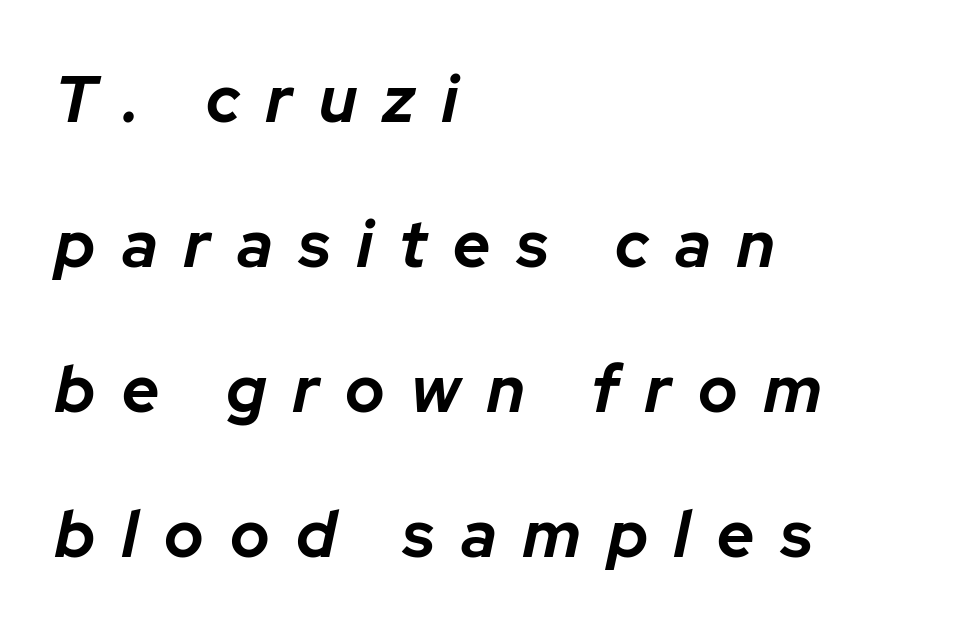
The image shows 65 px bold type, italic (leaning right); set left-aligned, loose line spacing (2.23x), unusually wide letter spacing (+0.41 em), not underlined; low stroke contrast and a medium x-height.
